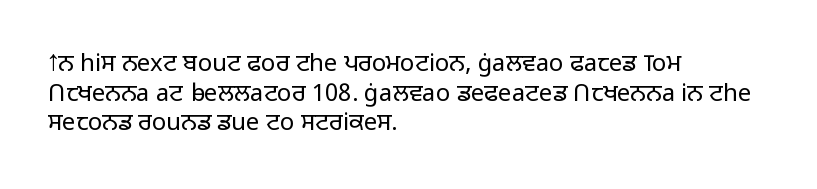
The image shows 24 px text type, upright; set left-aligned, line spacing 1.23x, normal letter spacing, not underlined.
